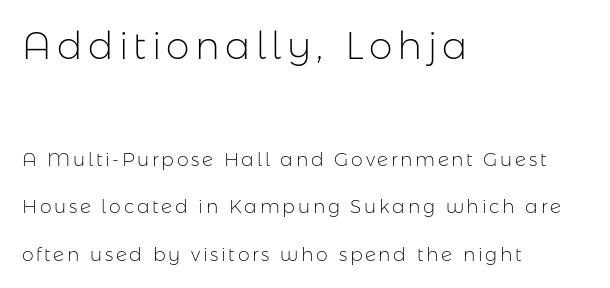
The image shows 38 px light sans-serif type, upright; set left-aligned, loose line spacing (2.49x), not underlined; the first (top) block is 2.0x larger; low stroke contrast and a medium x-height.
